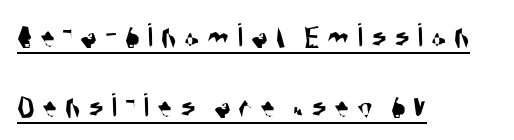
Widely set lines give the paragraph a tall, airy silhouette. Layout note: lines flush left. A sans-serif font was chosen for this passage. The tracking jumps out immediately: characters are airy and widely separated. Decoration check: the copy is underlined.
